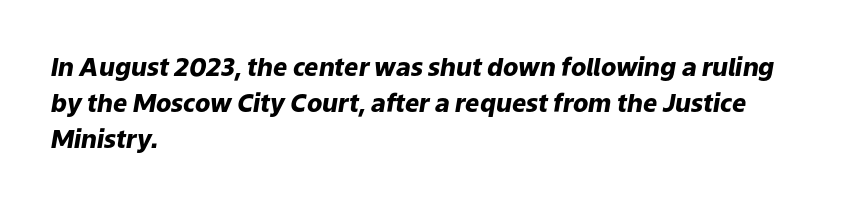
The image shows 25 px bold type, italic (leaning right); set left-aligned, normal line spacing (1.45x), normal letter spacing, not underlined.
